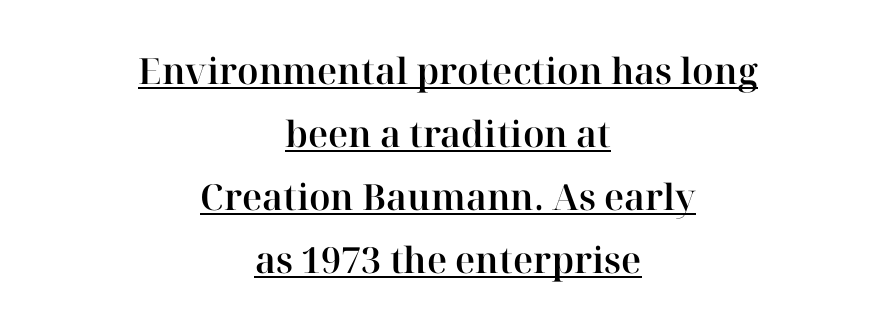
The image shows 36 px serif type, upright; set centered, line spacing 1.75x, normal letter spacing, underlined; high stroke contrast and a medium x-height.
